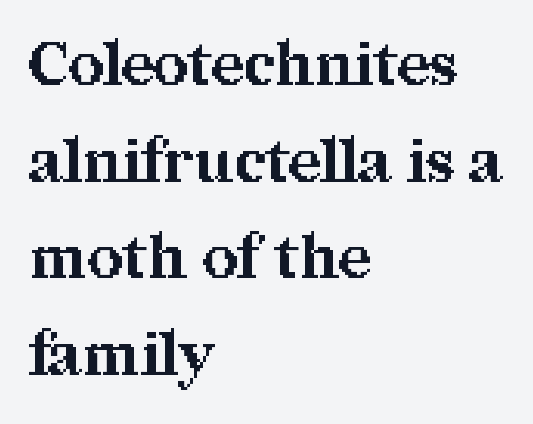
Q: Is the text bold? A: Yes.
Q: Is the text italic (slanted)? A: No, it is upright.
Q: Is the typeface a serif or a sans-serif typeface? A: Serif.
Q: Is the text underlined? A: No.
Q: How is the paragraph aligned? A: Left-aligned.
Q: Is the spacing between letters normal or unusually wide? A: Normal.
Q: Is the spacing between lines tight, normal or loose? A: Normal.
Q: Width (condensed, normal, or wide)? A: Normal.
Q: Stroke contrast? A: Medium.
Q: x-height? A: Medium.
Q: Monospaced? A: No.
